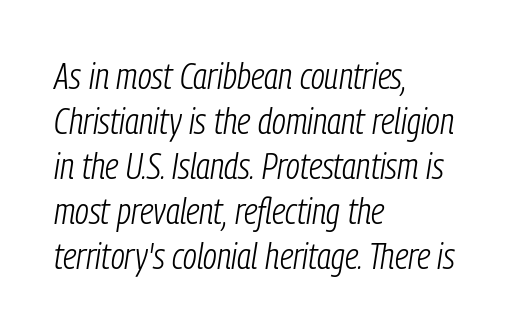
{"italic": "yes", "lean": "right", "slant_degrees": 9, "bold": "no", "weight": "light", "width": "condensed", "stroke_contrast": "low", "x_height": "medium", "monospaced": "no", "underline": "no", "align": "left", "line_spacing": "normal", "line_spacing_ratio": 1.25, "letter_spacing": "normal", "letter_spacing_em": 0.0, "glyph_px": 36}
